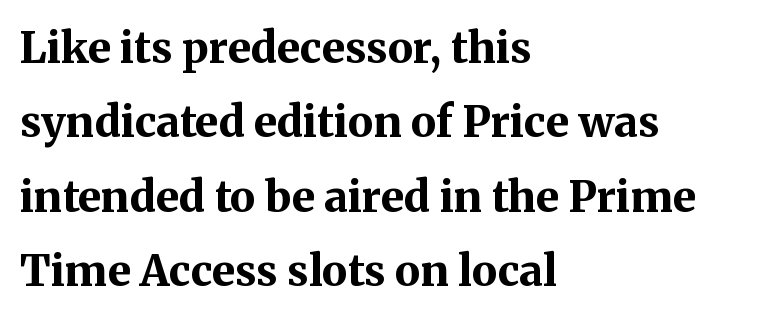
The image shows 43 px bold serif type, upright; set left-aligned, line spacing 1.73x, normal letter spacing, not underlined; medium stroke contrast and a medium x-height.
